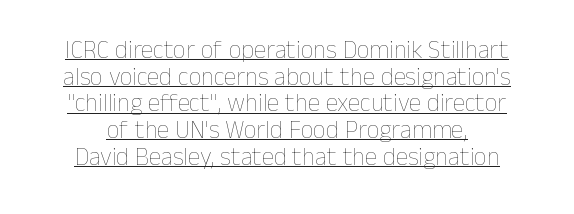
Both edges are ragged and mirror each other, which tells us the setting is centered. In terms of posture, this sample is upright. Heaviness? Minimal to ordinary, like unemphasized prose. The sample's only ornament is a line tracing under the words.
